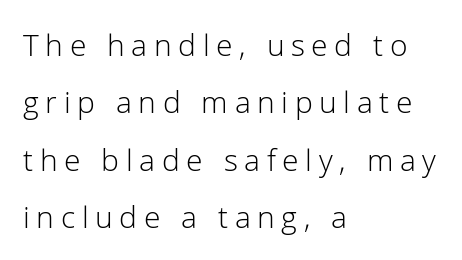
Q: Is the text bold? A: No.
Q: Is the text italic (slanted)? A: No, it is upright.
Q: Is the typeface a serif or a sans-serif typeface? A: Sans-serif.
Q: Is the text underlined? A: No.
Q: How is the paragraph aligned? A: Left-aligned.
Q: Is the spacing between letters normal or unusually wide? A: Unusually wide.
Q: Is the spacing between lines tight, normal or loose? A: Loose.
Q: Width (condensed, normal, or wide)? A: Normal.
Q: Stroke contrast? A: Low.
Q: x-height? A: Medium.
Q: Monospaced? A: No.
